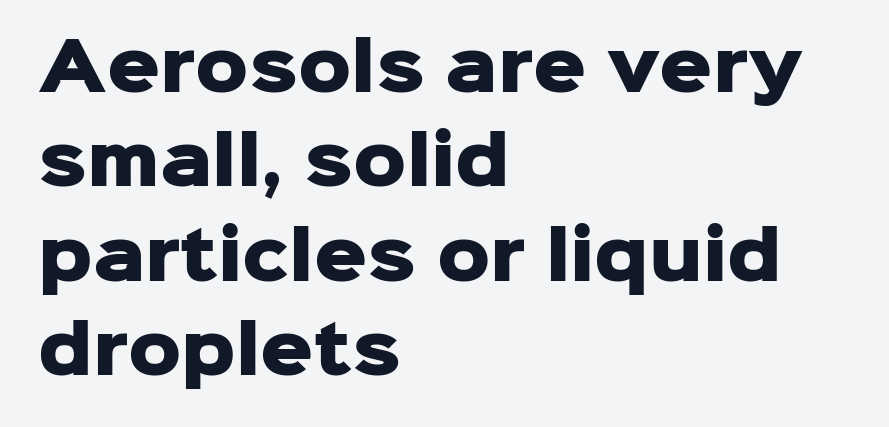
A typesetter would call this proportional, since set widths differ per character. Inter-character spacing is left at the font's built-in metrics. Posture: vertical. The rendering anchors every line to the left-hand side.
